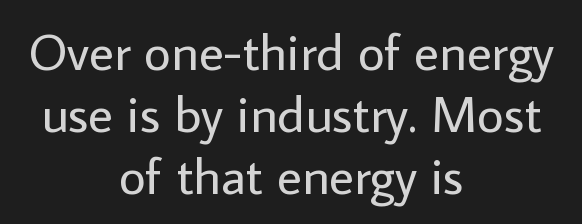
No letter is thick-stroked: the sample isn't bold. The passage shown is typeset with a sans-serif family. The line texture is even and compact thanks to regular tracking. Designer's note — italics off, roman on. Has an underline been added? It has not. Line starts and ends both wander, symmetrically.
